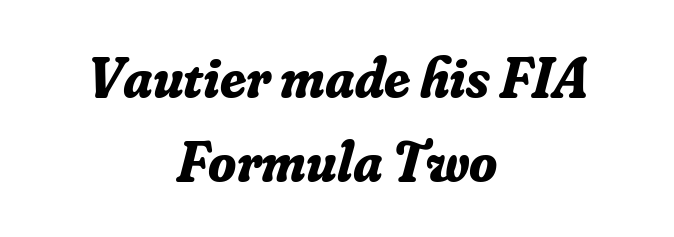
The image shows 57 px bold serif type, italic (leaning right); set centered, normal line spacing (1.47x), normal letter spacing, not underlined; low stroke contrast and a small x-height.
